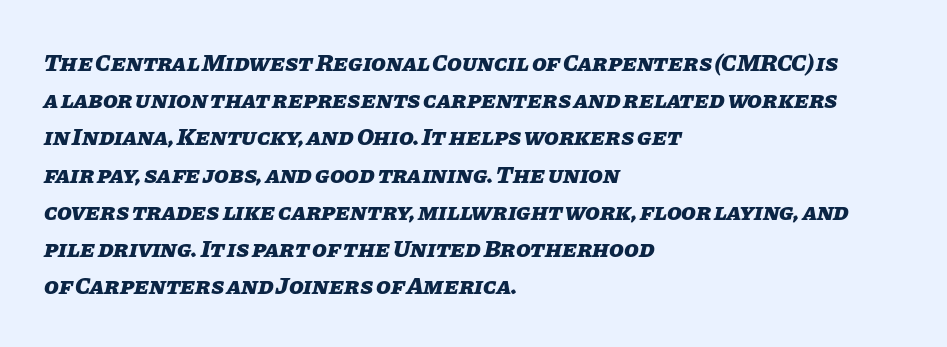
Q: Is the text bold? A: Yes.
Q: Is the text italic (slanted)? A: Yes, it leans right by about 11 degrees.
Q: Is the text underlined? A: No.
Q: How is the paragraph aligned? A: Left-aligned.
Q: Is the spacing between letters normal or unusually wide? A: Normal.
Q: Is the spacing between lines tight, normal or loose? A: Normal.
